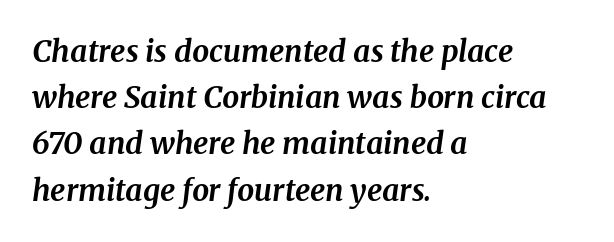
{"serif": "yes", "italic": "yes", "lean": "right", "slant_degrees": 8, "bold": "yes", "weight": "bold", "width": "normal", "stroke_contrast": "medium", "x_height": "medium", "monospaced": "no", "underline": "no", "align": "left", "line_spacing": "normal", "line_spacing_ratio": 1.54, "letter_spacing": "normal", "letter_spacing_em": 0.0, "glyph_px": 30}
